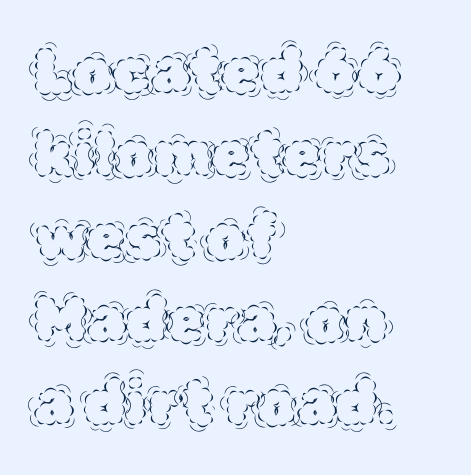
{"italic": "no", "bold": "no", "weight": "thin", "width": "normal", "x_height": "large", "monospaced": "no", "underline": "no", "align": "left", "line_spacing": "normal", "line_spacing_ratio": 1.34, "letter_spacing": "normal", "letter_spacing_em": 0.0, "glyph_px": 62}
